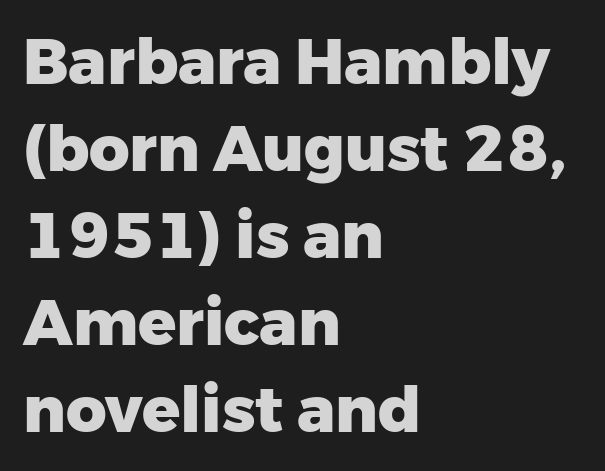
Q: Is the text bold? A: Yes.
Q: Is the text italic (slanted)? A: No, it is upright.
Q: Is the typeface a serif or a sans-serif typeface? A: Sans-serif.
Q: Is the text underlined? A: No.
Q: How is the paragraph aligned? A: Left-aligned.
Q: Is the spacing between letters normal or unusually wide? A: Normal.
Q: Is the spacing between lines tight, normal or loose? A: Normal.
Q: Width (condensed, normal, or wide)? A: Normal.
Q: Stroke contrast? A: Low.
Q: x-height? A: Medium.
Q: Monospaced? A: No.
